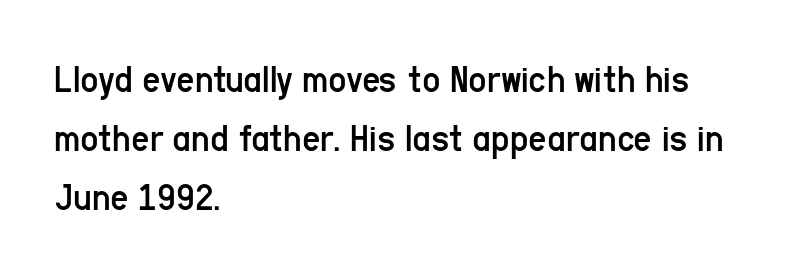
A normal amount of white space separates one row of letters from the next. The strip under each line holds only bare page. Where is the straight margin? On the left. Note: no serifs on the glyphs. Is this a fixed-width face? No — the glyphs have proportional, varying widths.
